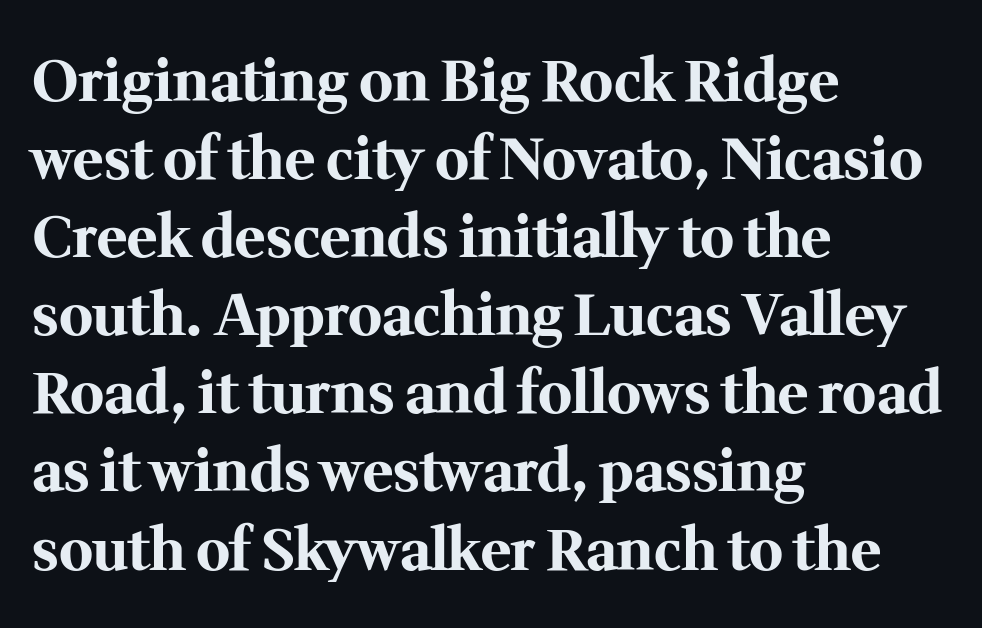
Q: Is the text bold? A: Yes.
Q: Is the text italic (slanted)? A: No, it is upright.
Q: Is the typeface a serif or a sans-serif typeface? A: Serif.
Q: Is the text underlined? A: No.
Q: How is the paragraph aligned? A: Left-aligned.
Q: Is the spacing between letters normal or unusually wide? A: Normal.
Q: Is the spacing between lines tight, normal or loose? A: Normal.
Q: Width (condensed, normal, or wide)? A: Normal.
Q: Stroke contrast? A: Medium.
Q: x-height? A: Medium.
Q: Monospaced? A: No.
